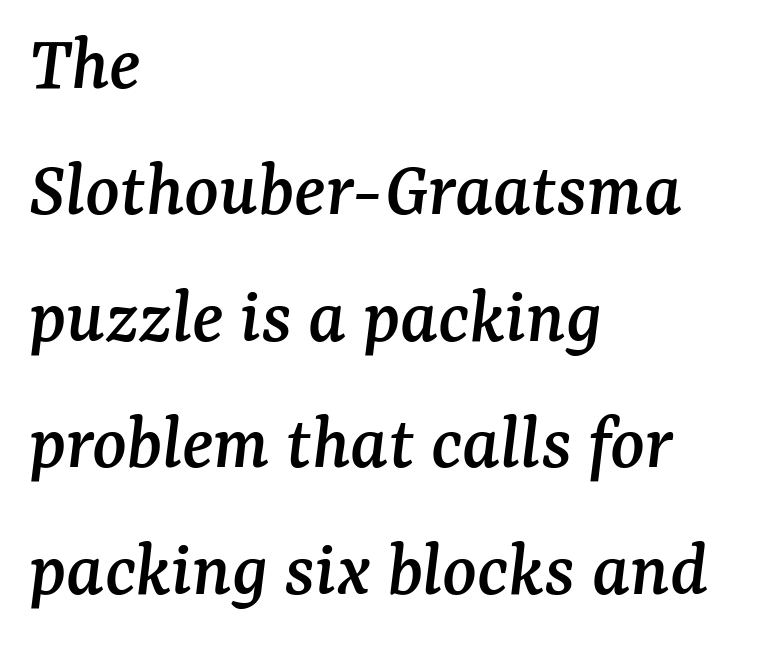
Short note: letters normally spaced. This sample uses a serif face. The passage shown leans; its letterforms are oblique. The space between consecutive lines is moderate. The specimen omits any rule beneath the text block's lines.
